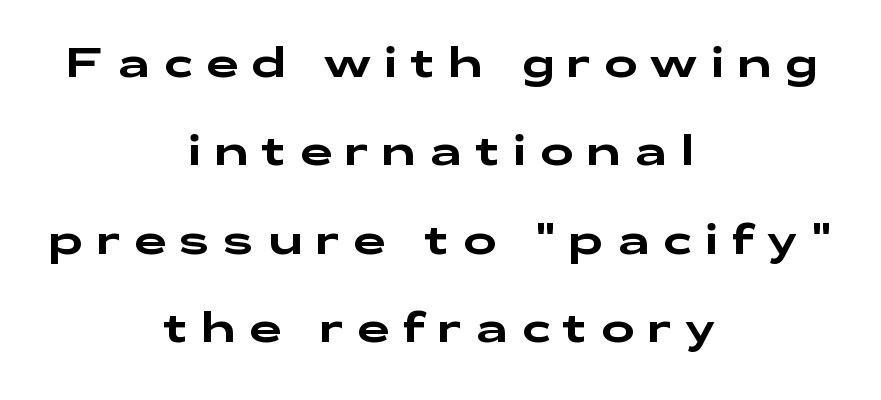
{"serif": "no", "italic": "no", "width": "wide", "stroke_contrast": "low", "x_height": "medium", "monospaced": "no", "underline": "no", "align": "center", "line_spacing": "loose", "line_spacing_ratio": 2.21, "letter_spacing": "wide", "letter_spacing_em": 0.34, "glyph_px": 40}
